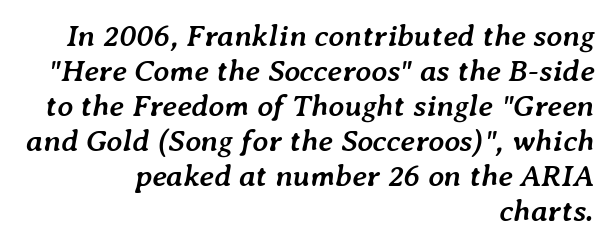
Compared with typical body copy, the letter spacing here is the same. Think of a printed novel: that variable character pitch is what you see here. The compositor pushed each line to the right boundary. Glance below the letters and you will spot only blank space. These lines were composed using italics.
